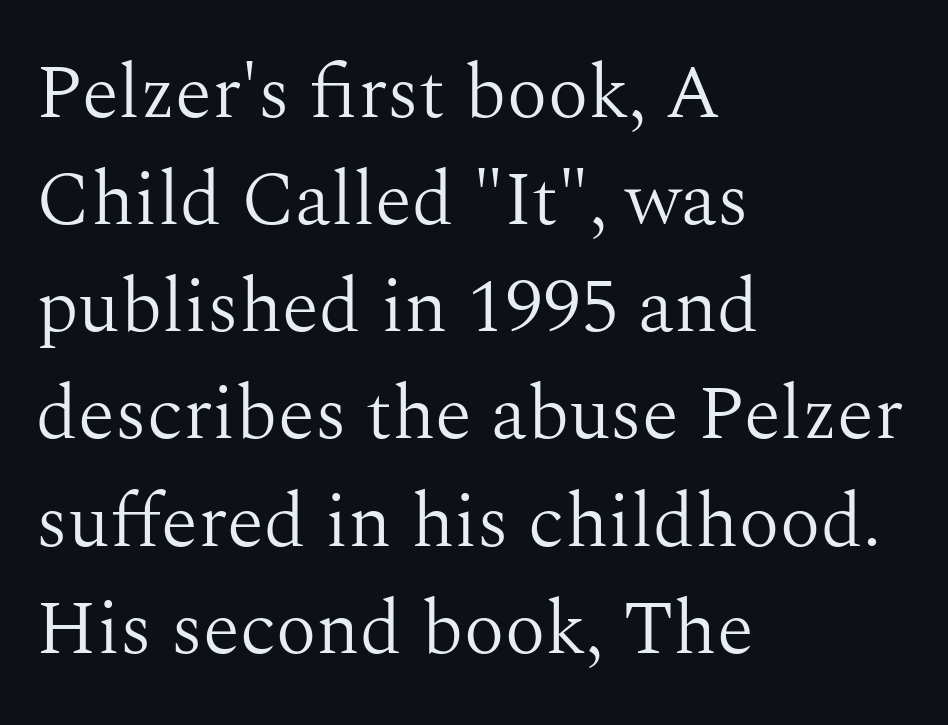
Regarding serifs, this sample has them. The face used here is proportionally spaced, like ordinary book or web type. Has an underline been added? It has not. Is there much room between lines? A standard amount, neither cramped nor airy.
